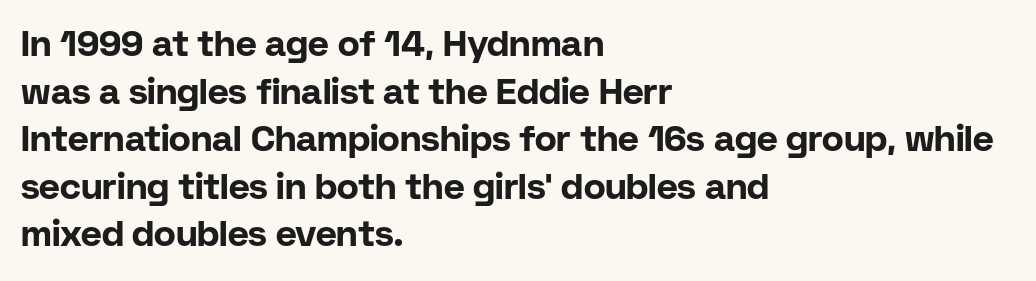
{"serif": "no", "italic": "no", "bold": "yes", "weight": "bold", "width": "normal", "stroke_contrast": "low", "x_height": "medium", "monospaced": "no", "underline": "no", "align": "left", "line_spacing": "normal", "line_spacing_ratio": 1.32, "letter_spacing": "normal", "letter_spacing_em": 0.0, "glyph_px": 36}
